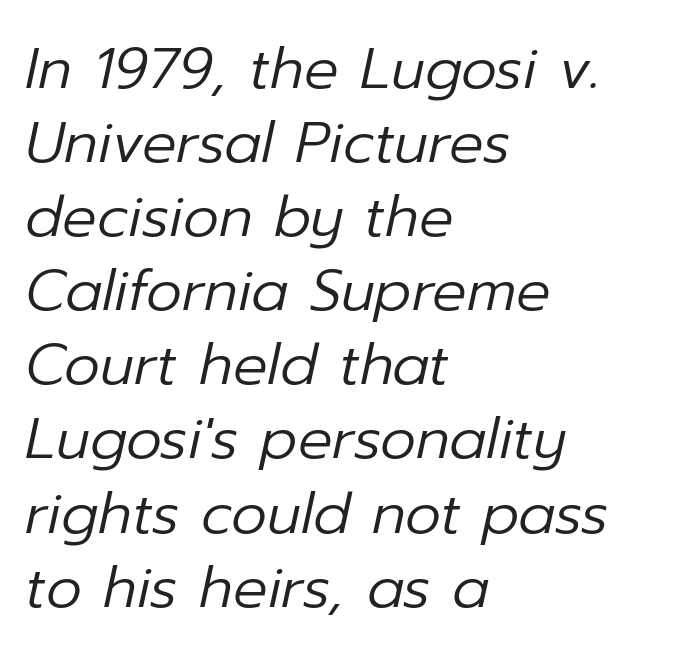
Tall strokes in this sample are angled rather than plumb. The zone under the glyphs is completely vacant. Horizontal bands of white between lines are of average thickness. Line beginnings align vertically; line endings do not. Stems here are at most as thick as an everyday book face.
